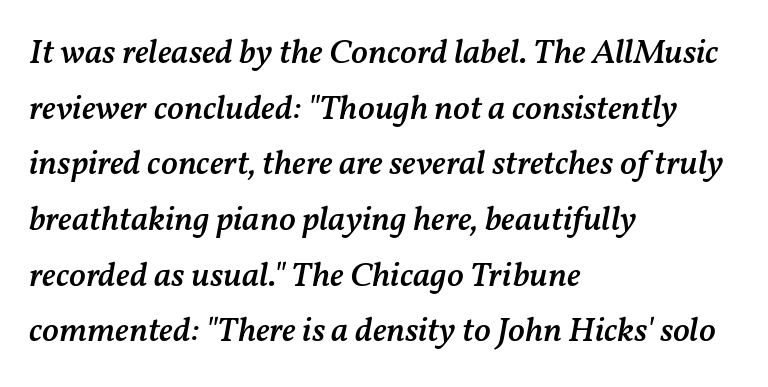
The face used here is a semibold: visibly heavier than regular, lighter than bold. Just letters on the line, the space beneath them empty. The specimen reads as italic at a glance. Leftover space on each line is placed entirely after the last word. This sample keeps an unexceptional amount of space between lines.
